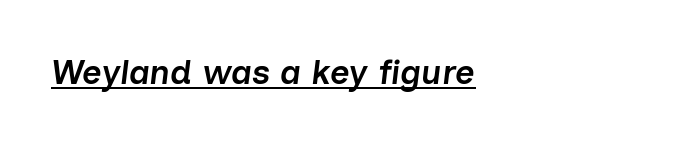
Compared with a centered layout, this one pins lines to the left instead. Note the varied advance widths — an 'i' is clearly narrower than an 'm'. Set as a demibold, roughly 600 on the weight scale. The letterforms sit shoulder to shoulder at normal distance.
